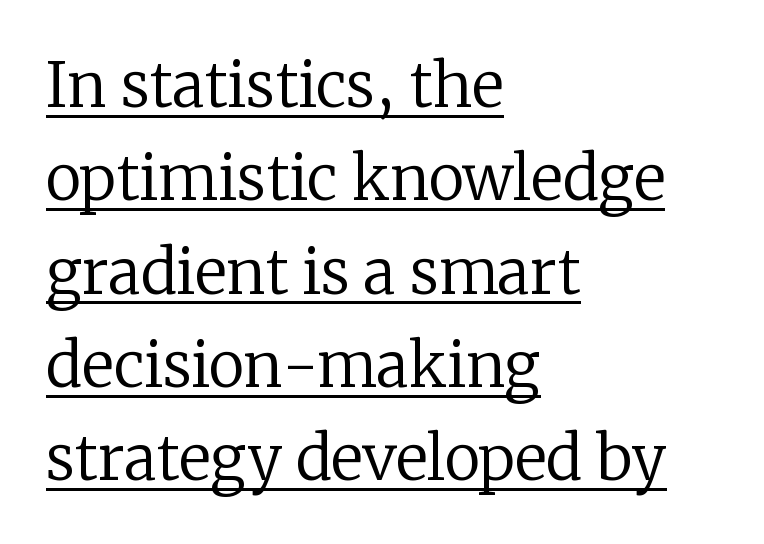
The passage shown stacks its lines at a standard gap. Teacher's note: observe the even left margin — that is flush-left alignment. These lines are rendered in a variable-pitch font. What stands out about the letter spacing? Nothing — it is the standard amount. Does a line run under the words? Yes, clearly.
